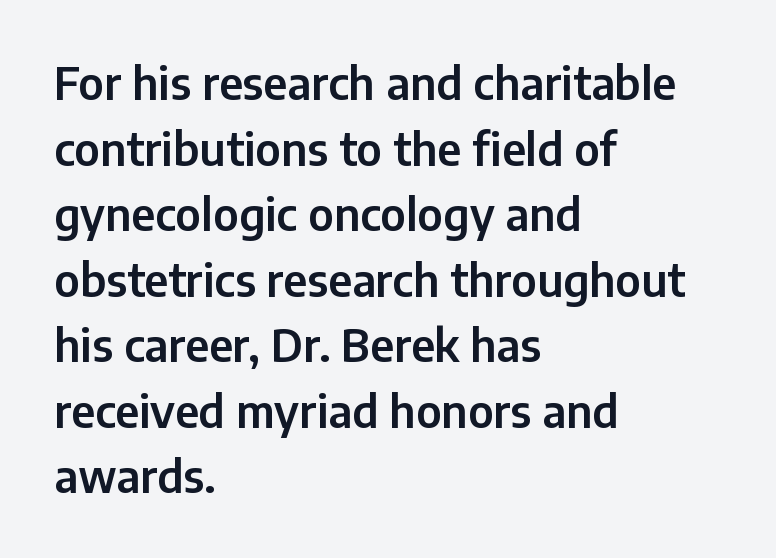
{"serif": "no", "italic": "no", "width": "normal", "stroke_contrast": "low", "x_height": "medium", "monospaced": "no", "underline": "no", "align": "left", "line_spacing": "normal", "line_spacing_ratio": 1.49, "letter_spacing": "normal", "letter_spacing_em": 0.0, "glyph_px": 44}
